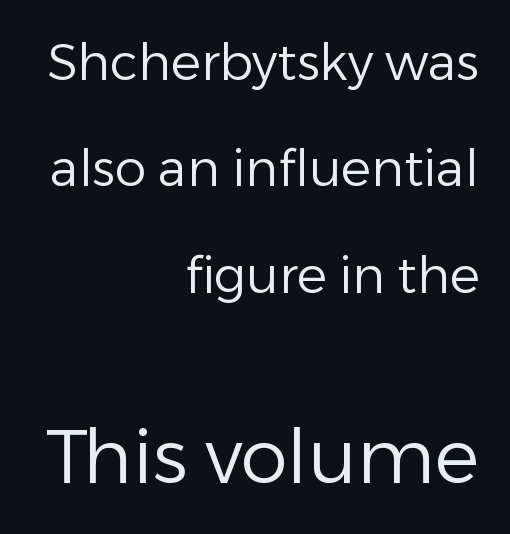
Only glyphs here, with clear space below each row. A flush-right, rag-left setting is used for this passage. The face used here is proportionally spaced, like ordinary book or web type. The second block has been scaled up relative to the first. Examine the stroke ends and you'll find no serifs.
